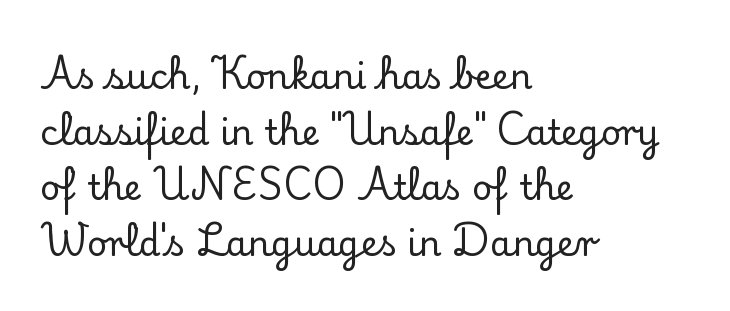
{"serif": "yes", "italic": "no", "width": "normal", "stroke_contrast": "low", "x_height": "small", "monospaced": "no", "underline": "no", "align": "left", "line_spacing": "normal", "line_spacing_ratio": 1.59, "letter_spacing": "normal", "letter_spacing_em": 0.0, "glyph_px": 35}
